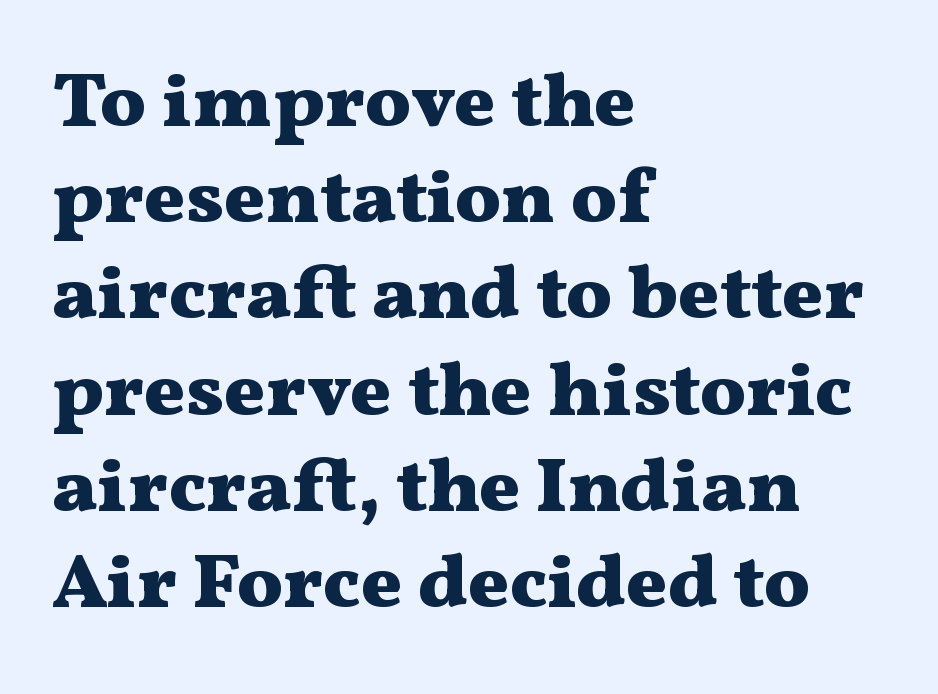
It's the straight-up-and-down kind of type. Reading down the column, the eye jumps a familiar distance to each next line. Think of a printed novel: that variable character pitch is what you see here. Strokes here are thick enough to call this a true bold. If you drew a ruler down the left edge, every line would touch it. Has an underline been added? It has not.
